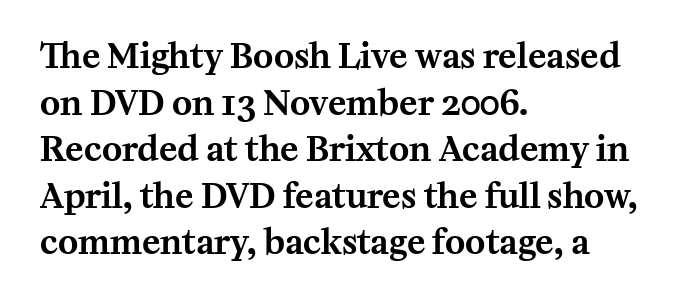
The gap between lines stays unmarked. Note the varied advance widths — an 'i' is clearly narrower than an 'm'. Yep, those are serifs on the letters. A classic flush-left, rag-right setting is used for this passage. Rows of type keep a routine distance in the vertical direction. The axis of the letterforms is exactly vertical.
